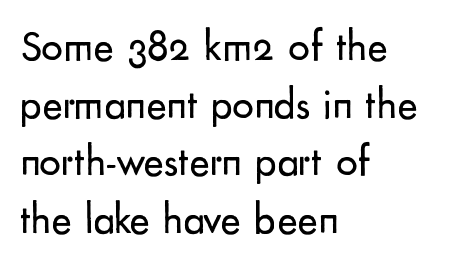
Regarding leading, the lines here are spaced in the standard way. This is sans-serif lettering, the kind often seen on screens and signage. Stroke mass is kept to a normal reading level or below. Tracking here is standard; glyphs follow each other at the usual distance.
